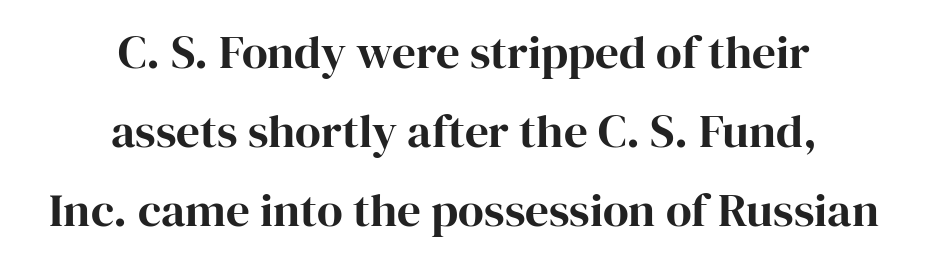
Regarding leading, the lines here are spaced in the standard way. The space directly below the letters is spotless. Observe the serifs anchoring each vertical stroke in this sample. Layout note: lines centered.
